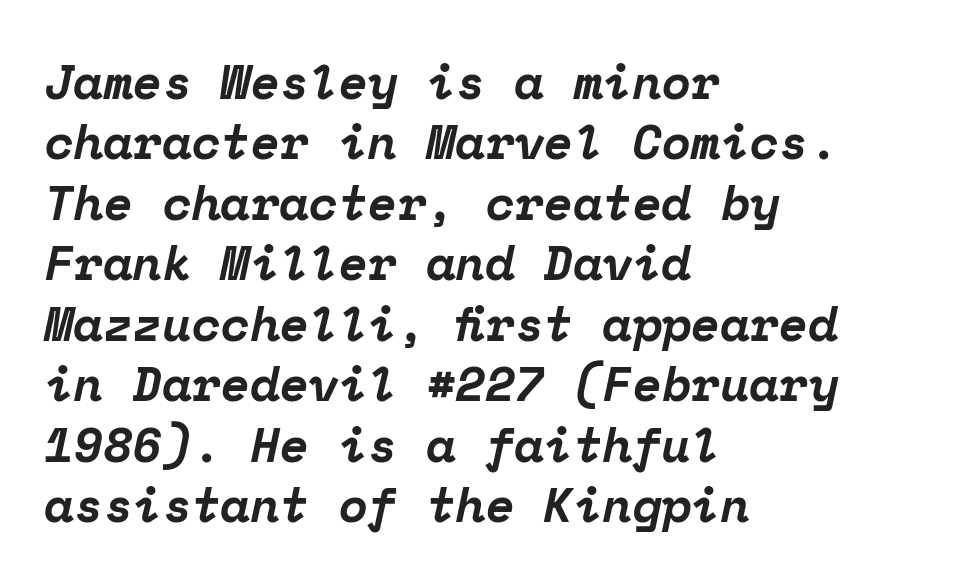
Q: Is the text bold? A: Yes.
Q: Is the text italic (slanted)? A: Yes, it leans right by about 12 degrees.
Q: Is the typeface a serif or a sans-serif typeface? A: Serif.
Q: Is the text underlined? A: No.
Q: How is the paragraph aligned? A: Left-aligned.
Q: Is the spacing between letters normal or unusually wide? A: Normal.
Q: Is the spacing between lines tight, normal or loose? A: Normal.
Q: Width (condensed, normal, or wide)? A: Normal.
Q: Stroke contrast? A: Low.
Q: x-height? A: Medium.
Q: Monospaced? A: Yes.
